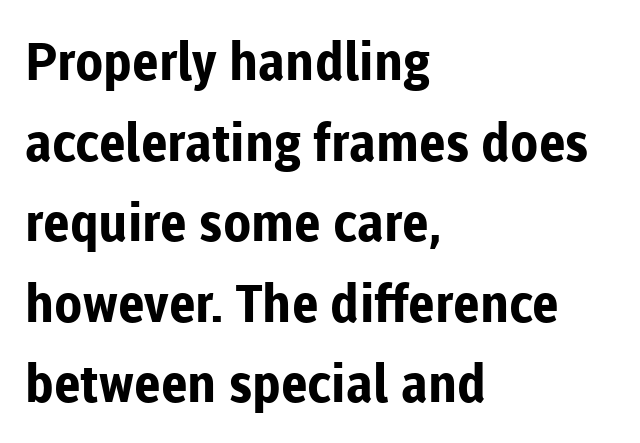
Italic: no, the glyphs are upright roman. In terms of leading, this rendering sits right in the middle. Character widths vary here, with narrow letters taking less room than wide ones. Letter spacing: default.
